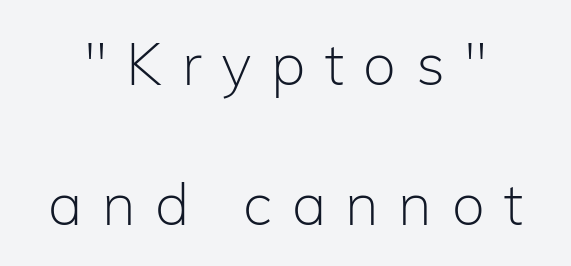
The image shows 59 px light sans-serif type, upright; set loose line spacing (2.38x), unusually wide letter spacing (+0.33 em), not underlined; low stroke contrast and a medium x-height.
